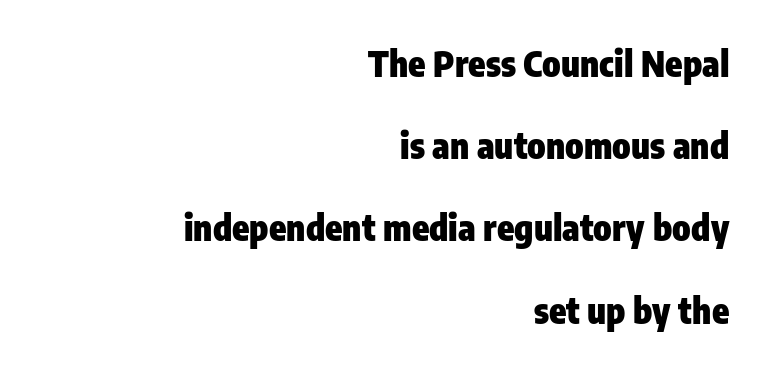
{"serif": "no", "italic": "no", "bold": "yes", "weight": "heavy", "width": "condensed", "stroke_contrast": "low", "x_height": "medium", "monospaced": "no", "underline": "no", "align": "right", "line_spacing": "loose", "line_spacing_ratio": 2.35, "letter_spacing": "normal", "letter_spacing_em": 0.0, "glyph_px": 35}
